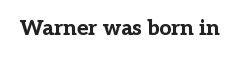
The image shows 21 px bold type, upright; set normal letter spacing, not underlined.
